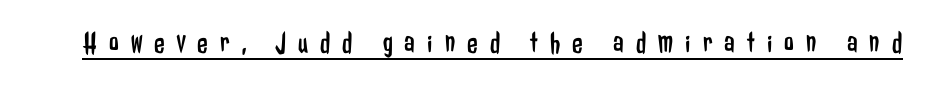
The image shows 31 px regular-weight, condensed sans-serif type, upright; set unusually wide letter spacing (+0.39 em), underlined; low stroke contrast and a medium x-height.
